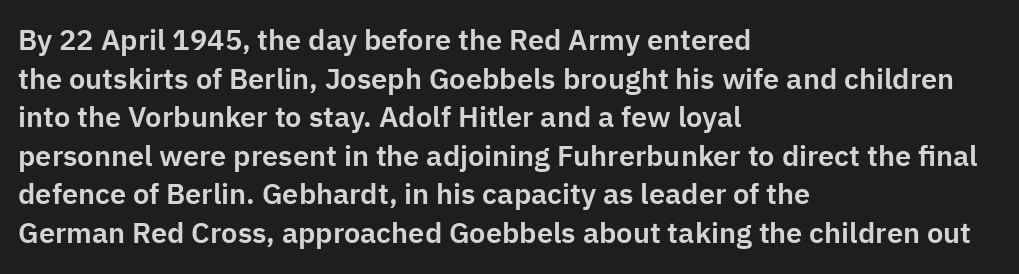
The image shows 29 px sans-serif type, upright; set left-aligned, normal line spacing (1.33x), normal letter spacing, not underlined; low stroke contrast and a medium x-height.
